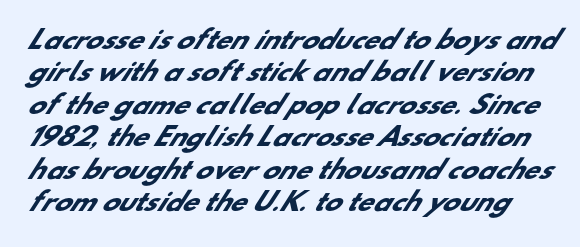
{"bold": "yes", "underline": "no", "line_spacing": "normal", "line_spacing_ratio": 1.3, "letter_spacing": "normal", "letter_spacing_em": 0.0, "glyph_px": 25}
